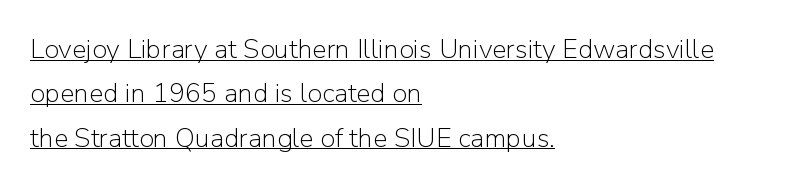
The image shows 27 px text type, upright; set left-aligned, normal line spacing (1.64x), normal letter spacing, underlined.
